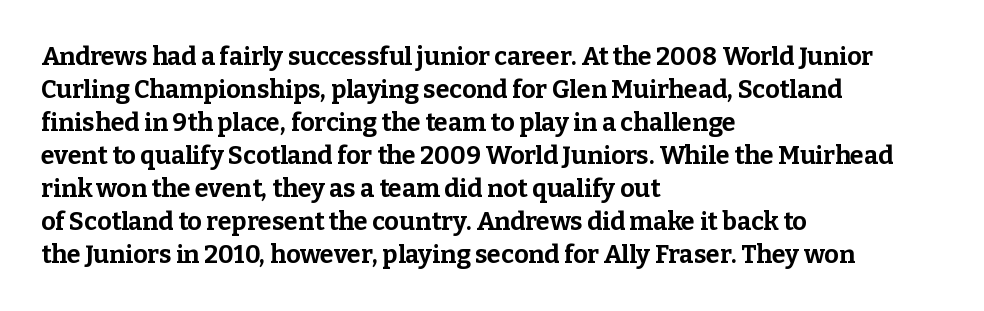
Q: Is the text bold? A: Yes.
Q: Is the text italic (slanted)? A: No, it is upright.
Q: Is the text underlined? A: No.
Q: How is the paragraph aligned? A: Left-aligned.
Q: Is the spacing between letters normal or unusually wide? A: Normal.
Q: Is the spacing between lines tight, normal or loose? A: Normal.
